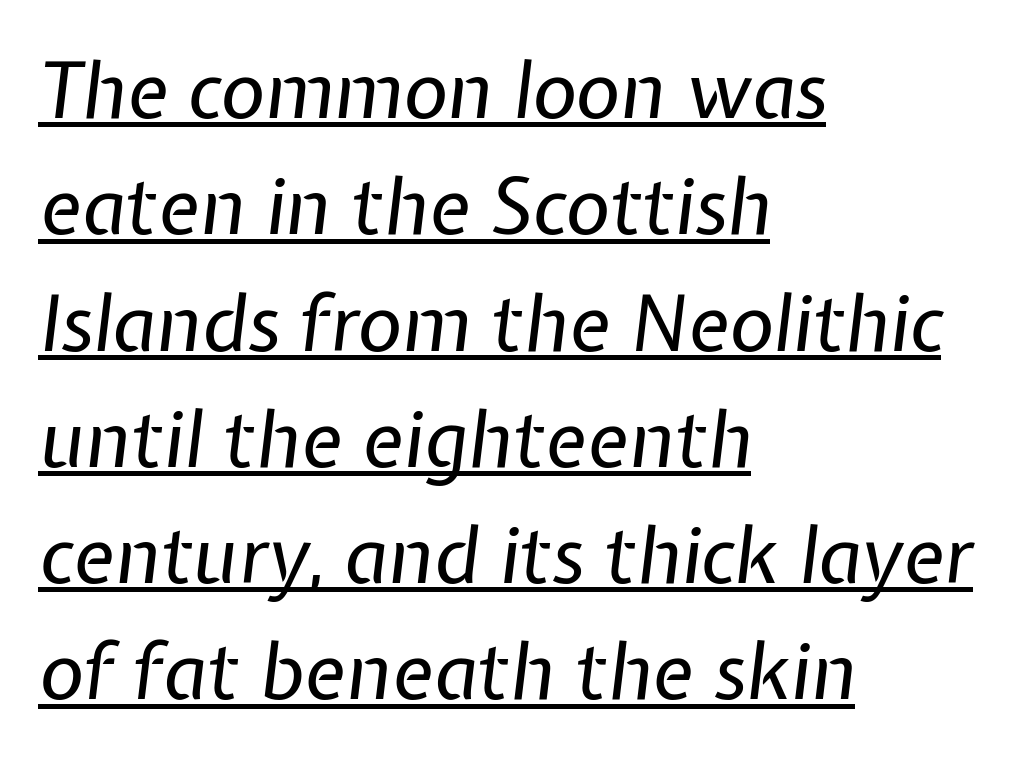
Q: Is the text bold? A: No.
Q: Is the text italic (slanted)? A: Yes, it leans right by about 7 degrees.
Q: Is the text underlined? A: Yes.
Q: How is the paragraph aligned? A: Left-aligned.
Q: Is the spacing between letters normal or unusually wide? A: Normal.
Q: Is the spacing between lines tight, normal or loose? A: Normal.
Q: Width (condensed, normal, or wide)? A: Normal.
Q: Stroke contrast? A: Low.
Q: x-height? A: Medium.
Q: Monospaced? A: No.
